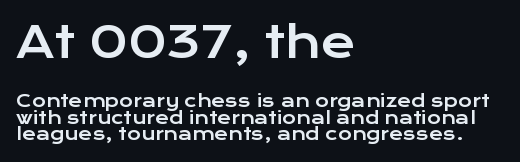
{"serif": "no", "italic": "no", "width": "wide", "stroke_contrast": "low", "x_height": "medium", "monospaced": "no", "underline": "no", "align": "left", "line_spacing": "tight", "line_spacing_ratio": 0.97, "letter_spacing": "normal", "letter_spacing_em": 0.0, "larger_block": "first", "size_ratio": 2.47, "glyph_px": 42}
